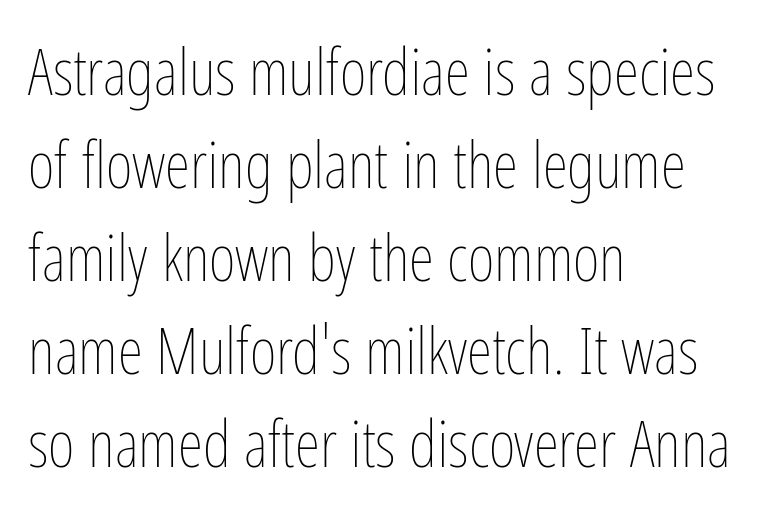
{"italic": "no", "bold": "no", "weight": "thin", "width": "condensed", "stroke_contrast": "low", "x_height": "medium", "monospaced": "no", "underline": "no", "align": "left", "line_spacing": "normal", "line_spacing_ratio": 1.43, "letter_spacing": "normal", "letter_spacing_em": 0.0, "glyph_px": 65}
